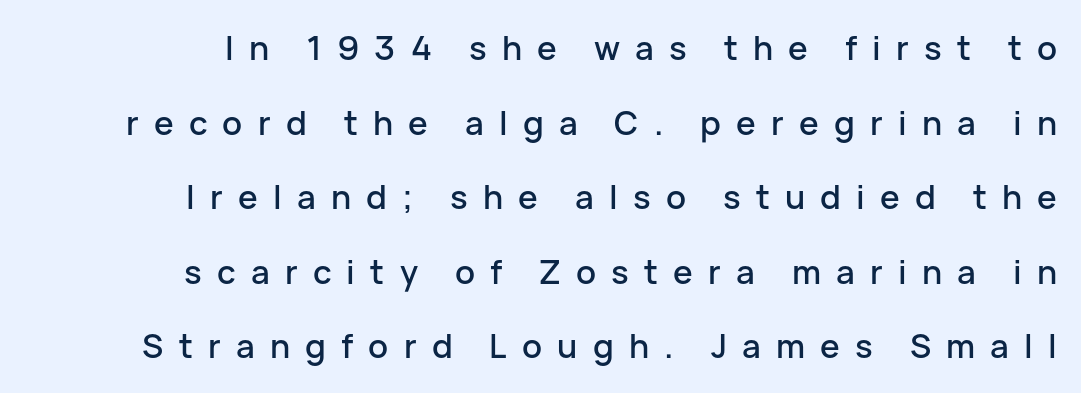
{"serif": "no", "italic": "no", "width": "normal", "stroke_contrast": "low", "x_height": "medium", "monospaced": "no", "underline": "no", "align": "right", "line_spacing": "loose", "line_spacing_ratio": 2.26, "letter_spacing": "wide", "letter_spacing_em": 0.46, "glyph_px": 33}
